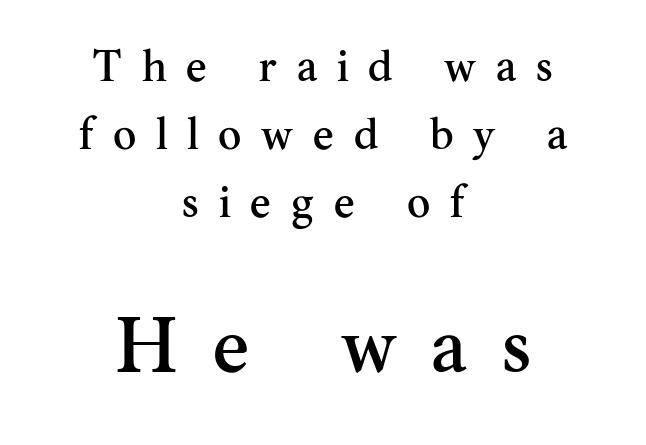
Q: Is the text italic (slanted)? A: No, it is upright.
Q: Is the typeface a serif or a sans-serif typeface? A: Serif.
Q: Is the text underlined? A: No.
Q: How is the paragraph aligned? A: Centered.
Q: Is the spacing between letters normal or unusually wide? A: Unusually wide.
Q: Is the spacing between lines tight, normal or loose? A: Normal.
Q: Which block of text is set in a larger size, the first (top) or the second (bottom)? A: The second (bottom) one.
Q: Width (condensed, normal, or wide)? A: Normal.
Q: Stroke contrast? A: Medium.
Q: x-height? A: Small.
Q: Monospaced? A: No.
